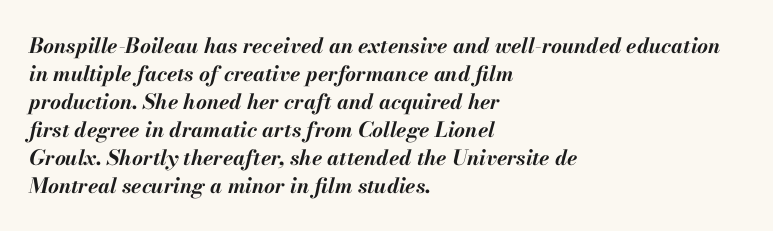
Q: Is the text bold? A: Yes.
Q: Is the text italic (slanted)? A: Yes, it leans right by about 13 degrees.
Q: Is the text underlined? A: No.
Q: How is the paragraph aligned? A: Left-aligned.
Q: Is the spacing between letters normal or unusually wide? A: Normal.
Q: Is the spacing between lines tight, normal or loose? A: Normal.
